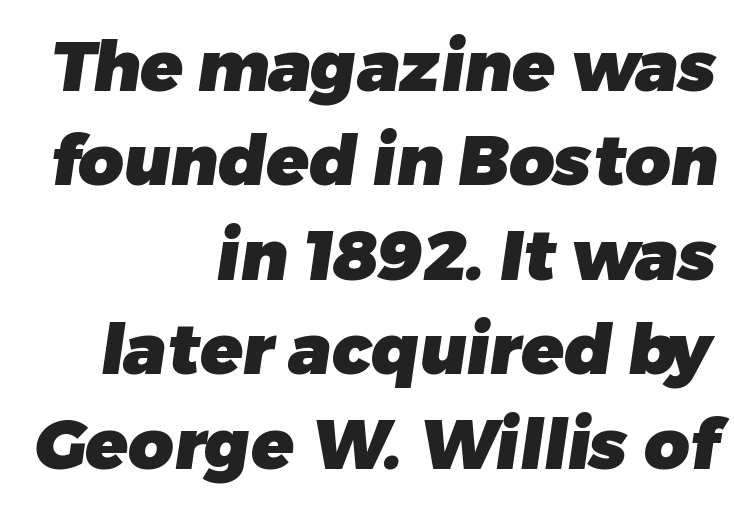
{"serif": "no", "bold": "yes", "weight": "heavy", "width": "normal", "stroke_contrast": "low", "x_height": "medium", "monospaced": "no", "underline": "no", "align": "right", "line_spacing": "normal", "line_spacing_ratio": 1.35, "letter_spacing": "normal", "letter_spacing_em": 0.0, "glyph_px": 70}
